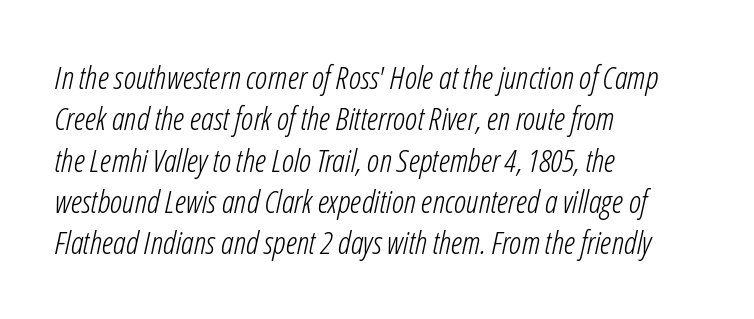
The image shows 32 px light, condensed type, italic (leaning right); set left-aligned, normal line spacing (1.29x), normal letter spacing, not underlined; low stroke contrast and a medium x-height.
